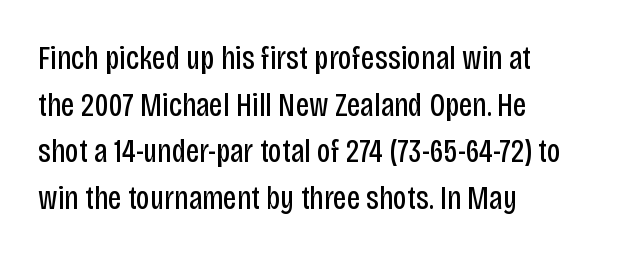
Q: Is the text bold? A: No.
Q: Is the text italic (slanted)? A: No, it is upright.
Q: Is the typeface a serif or a sans-serif typeface? A: Sans-serif.
Q: Is the text underlined? A: No.
Q: How is the paragraph aligned? A: Left-aligned.
Q: Is the spacing between letters normal or unusually wide? A: Normal.
Q: Is the spacing between lines tight, normal or loose? A: Normal.
Q: Width (condensed, normal, or wide)? A: Condensed.
Q: Stroke contrast? A: Low.
Q: x-height? A: Large.
Q: Monospaced? A: No.
